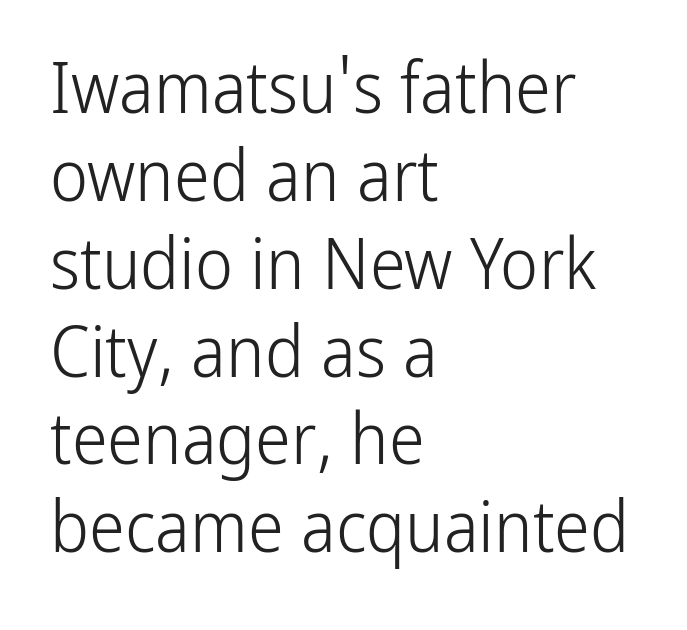
Notice how the passage keeps a crisp vertical edge on the left only. Heft: none added — not bold. Glance below the letters and you will spot only blank space. The passage shown is typeset with a sans-serif family. What stands out about the letter spacing? Nothing — it is the standard amount. Rendered with straight, roman letterforms.
